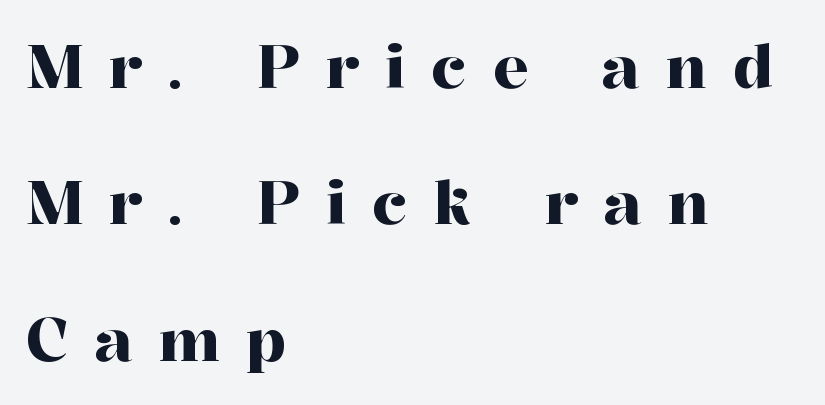
If you drew a ruler down the left edge, every line would touch it. This rendering features lettering with no underline. The specimen reads as upright at a glance. The tracking reads as deliberately expanded to a designer's eye. The leading is generous, giving the passage an open texture.
